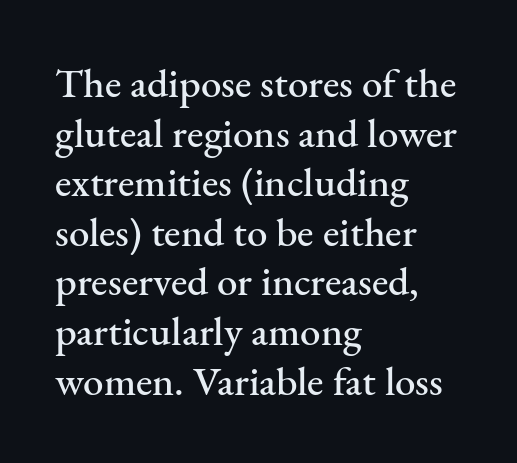
The image shows 41 px serif type, upright; set left-aligned, line spacing 1.21x, normal letter spacing, not underlined; medium stroke contrast and a small x-height.
